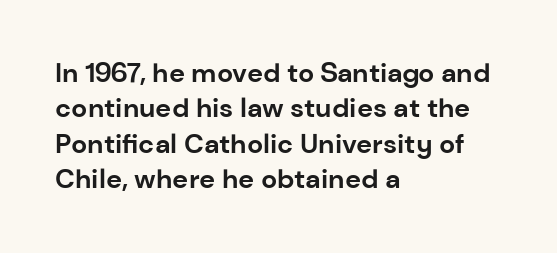
A clean baseline with only descenders dipping below it. These lines stack with their left ends in a neat column. Regular leading. Pretty heavy lettering here — definitely bold. Does extra space separate the letters? No, they use regular spacing.
